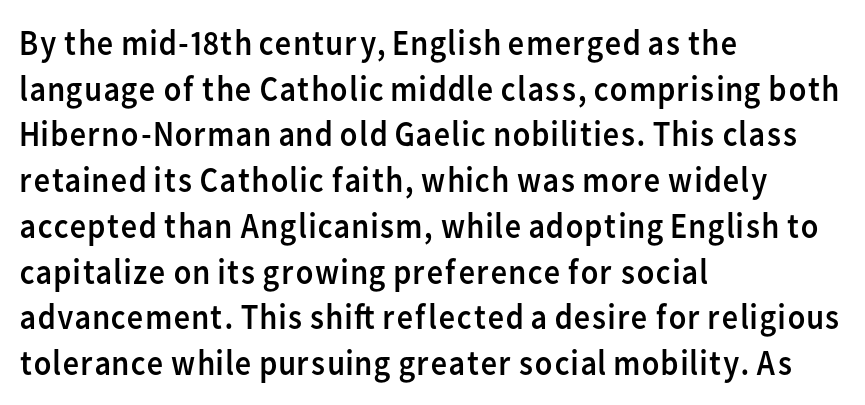
{"serif": "no", "italic": "no", "bold": "no", "weight": "regular", "width": "normal", "stroke_contrast": "low", "x_height": "medium", "monospaced": "no", "underline": "no", "align": "left", "line_spacing": "normal", "line_spacing_ratio": 1.27, "letter_spacing": "normal", "letter_spacing_em": 0.0, "glyph_px": 36}
